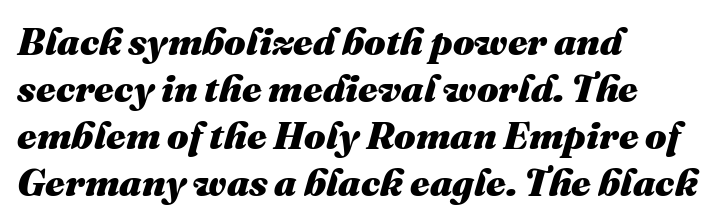
Q: Is the text bold? A: Yes.
Q: Is the text italic (slanted)? A: Yes, it leans right by about 16 degrees.
Q: Is the text underlined? A: No.
Q: How is the paragraph aligned? A: Left-aligned.
Q: Is the spacing between letters normal or unusually wide? A: Normal.
Q: Width (condensed, normal, or wide)? A: Normal.
Q: Stroke contrast? A: Medium.
Q: x-height? A: Medium.
Q: Monospaced? A: No.
